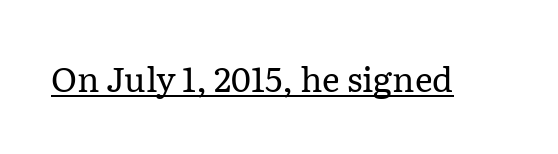
{"serif": "yes", "italic": "no", "bold": "no", "weight": "regular", "width": "normal", "stroke_contrast": "low", "x_height": "medium", "monospaced": "no", "underline": "yes", "letter_spacing": "normal", "letter_spacing_em": 0.0, "glyph_px": 34}
